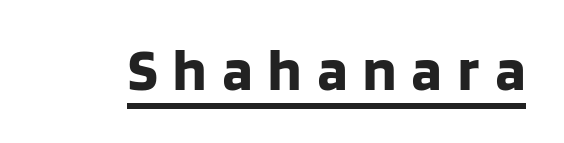
Q: Is the text bold? A: Yes.
Q: Is the text italic (slanted)? A: No, it is upright.
Q: Is the typeface a serif or a sans-serif typeface? A: Sans-serif.
Q: Is the text underlined? A: Yes.
Q: Is the spacing between letters normal or unusually wide? A: Unusually wide.
Q: Width (condensed, normal, or wide)? A: Normal.
Q: Stroke contrast? A: Low.
Q: x-height? A: Large.
Q: Monospaced? A: No.
